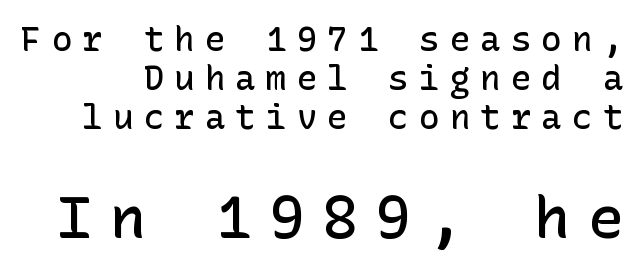
The image shows 59 px semibold sans-serif type, upright; set tight line spacing (1.14x), unusually wide letter spacing (+0.3 em), not underlined; the second (bottom) block is 1.74x larger; low stroke contrast and a medium x-height.
